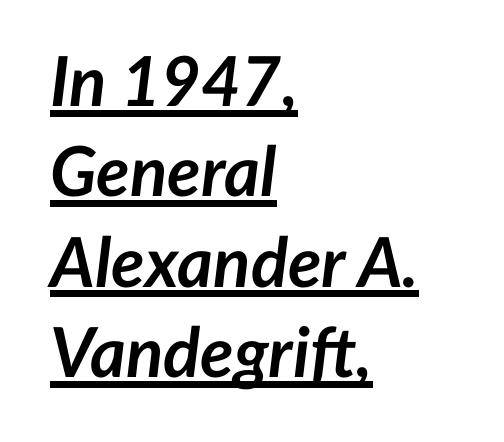
Q: Is the text bold? A: Yes.
Q: Is the text italic (slanted)? A: Yes, it leans right by about 7 degrees.
Q: Is the text underlined? A: Yes.
Q: How is the paragraph aligned? A: Left-aligned.
Q: Is the spacing between letters normal or unusually wide? A: Normal.
Q: Is the spacing between lines tight, normal or loose? A: Normal.
Q: Width (condensed, normal, or wide)? A: Normal.
Q: Stroke contrast? A: Low.
Q: x-height? A: Medium.
Q: Monospaced? A: No.
